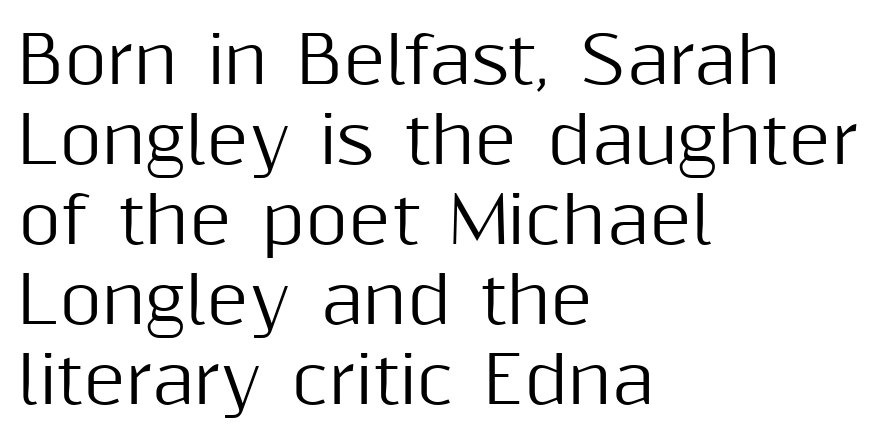
Beneath every word, the page is bare. Standard letterfit; no display-style spreading of the glyphs. No italicization has been applied; the sample stays upright. To sum up the face: it is a sans, with no serifs. Note the varied advance widths — an 'i' is clearly narrower than an 'm'. The paragraph has a hard left edge and a soft right edge.
